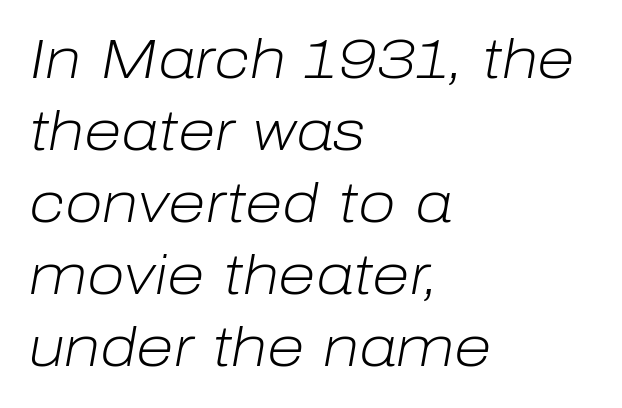
The image shows 55 px light type, italic (leaning right); set left-aligned, normal line spacing (1.31x), normal letter spacing, not underlined; low stroke contrast and a medium x-height.
